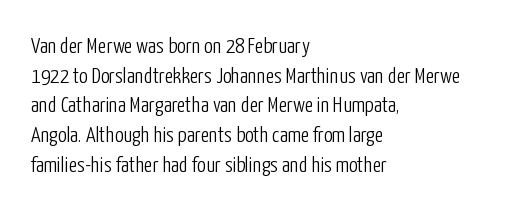
Q: Is the text bold? A: No.
Q: Is the text italic (slanted)? A: No, it is upright.
Q: Is the text underlined? A: No.
Q: How is the paragraph aligned? A: Left-aligned.
Q: Is the spacing between letters normal or unusually wide? A: Normal.
Q: Is the spacing between lines tight, normal or loose? A: Normal.
